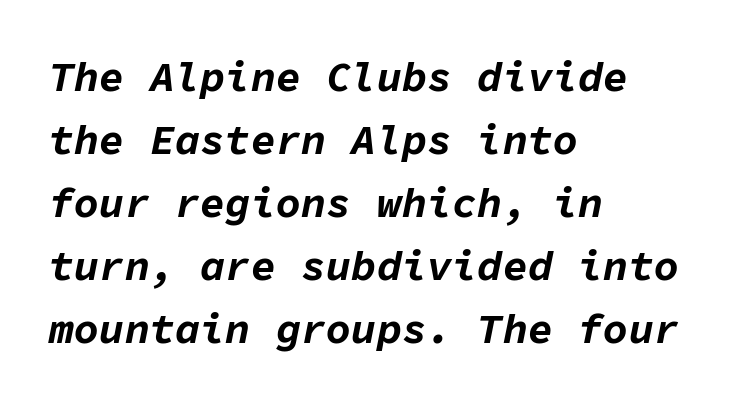
Q: Is the text bold? A: Yes.
Q: Is the text italic (slanted)? A: Yes, it leans right by about 11 degrees.
Q: Is the text underlined? A: No.
Q: How is the paragraph aligned? A: Left-aligned.
Q: Is the spacing between letters normal or unusually wide? A: Normal.
Q: Is the spacing between lines tight, normal or loose? A: Normal.
Q: Width (condensed, normal, or wide)? A: Normal.
Q: Stroke contrast? A: Low.
Q: x-height? A: Medium.
Q: Monospaced? A: Yes.
